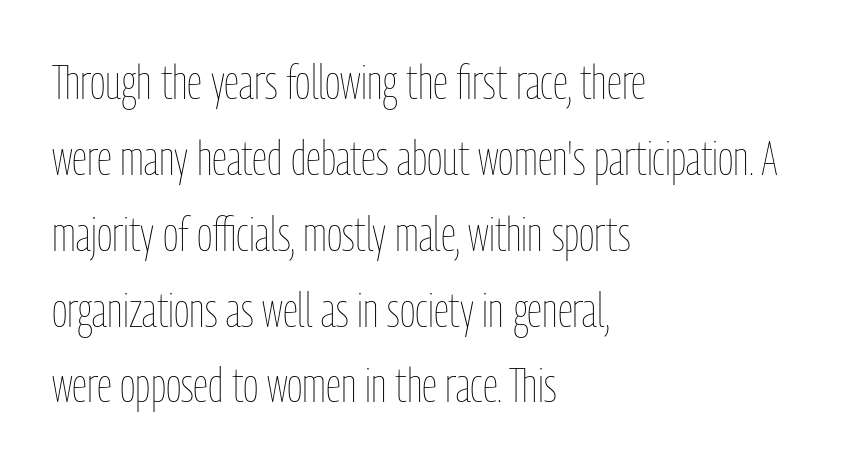
The image shows 48 px thin, condensed type, upright; set left-aligned, normal line spacing (1.58x), normal letter spacing, not underlined; low stroke contrast and a medium x-height.
